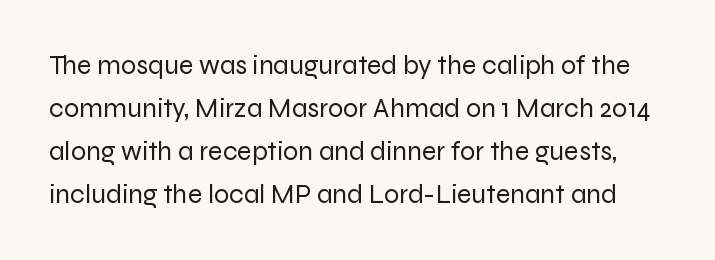
{"italic": "no", "bold": "no", "underline": "no", "line_spacing": "normal", "line_spacing_ratio": 1.59, "letter_spacing": "normal", "letter_spacing_em": 0.0, "glyph_px": 27}
